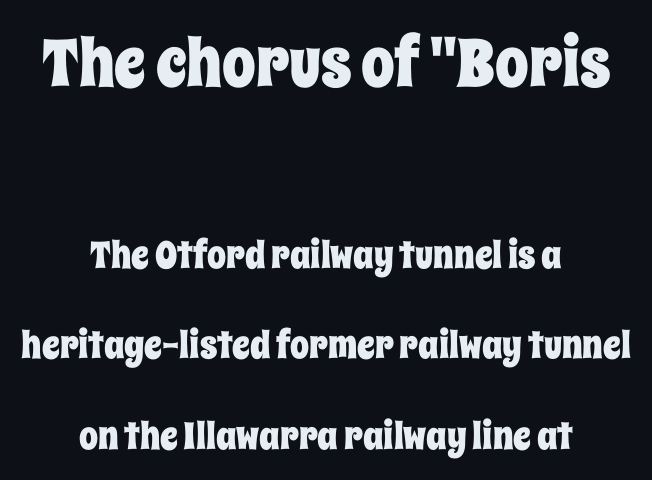
{"italic": "no", "width": "condensed", "stroke_contrast": "low", "x_height": "large", "monospaced": "no", "underline": "no", "align": "center", "line_spacing": "loose", "line_spacing_ratio": 2.37, "letter_spacing": "normal", "letter_spacing_em": 0.0, "larger_block": "first", "size_ratio": 1.76, "glyph_px": 67}
